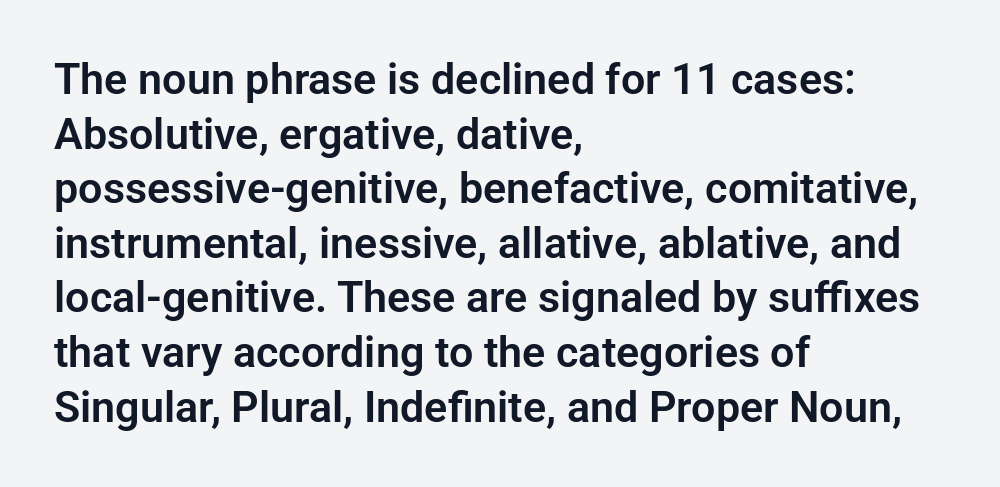
The passage shown is typed in a proportional face where columns would drift. This is roman type, the default non-slanted kind. Nothing unusual about the tracking: characters are spaced as the font intends. Regarding serifs, this sample does without them. Words float on clear page, feet unadorned. The lines in this sample share a left origin and differ only in where they stop.
